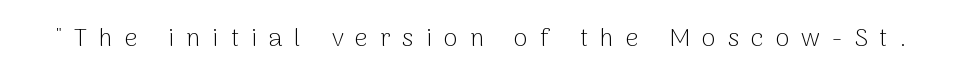
Q: Is the text bold? A: No.
Q: Is the text italic (slanted)? A: No, it is upright.
Q: Is the text underlined? A: No.
Q: Is the spacing between letters normal or unusually wide? A: Unusually wide.
